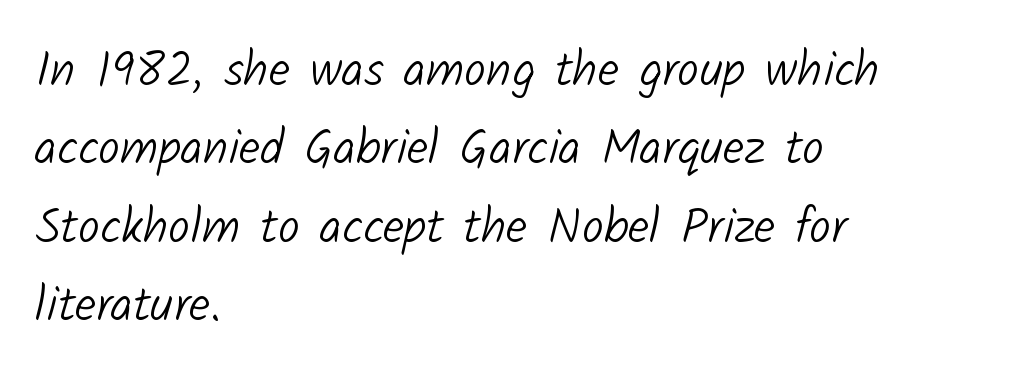
The image shows 49 px light sans-serif type; set left-aligned, normal line spacing (1.6x), normal letter spacing, not underlined; low stroke contrast and a medium x-height.
